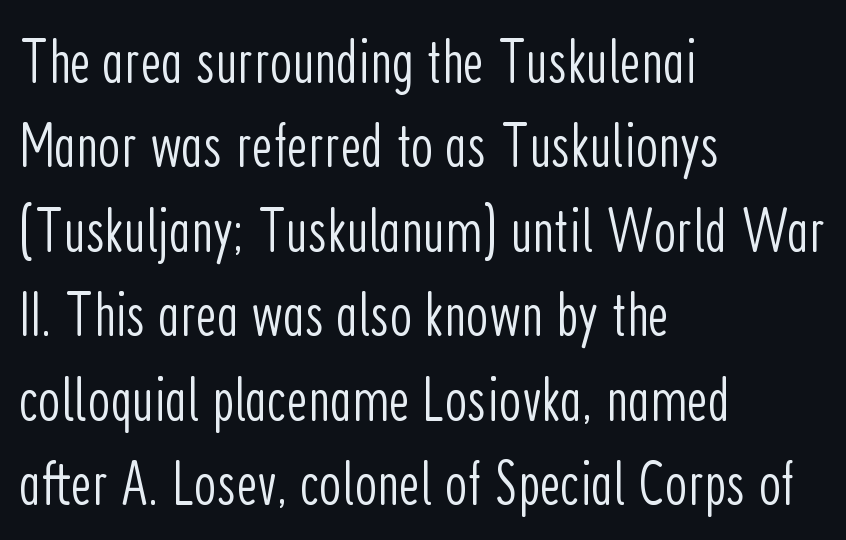
Q: Is the text bold? A: No.
Q: Is the text italic (slanted)? A: No, it is upright.
Q: Is the typeface a serif or a sans-serif typeface? A: Sans-serif.
Q: Is the text underlined? A: No.
Q: How is the paragraph aligned? A: Left-aligned.
Q: Is the spacing between letters normal or unusually wide? A: Normal.
Q: Is the spacing between lines tight, normal or loose? A: Normal.
Q: Width (condensed, normal, or wide)? A: Condensed.
Q: Stroke contrast? A: Low.
Q: x-height? A: Medium.
Q: Monospaced? A: No.
